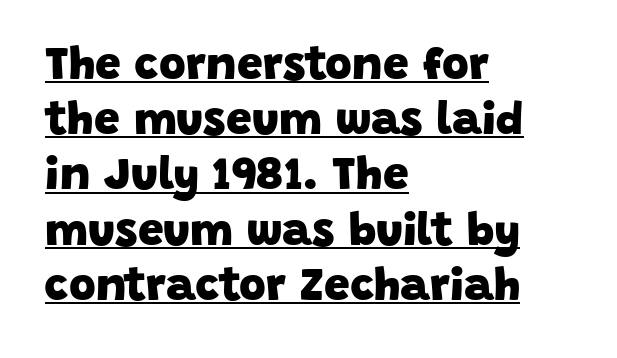
Pretty heavy lettering here — definitely bold. Is this a fixed-width face? No — the glyphs have proportional, varying widths. Check where the strokes stop: nothing finishes them off — pure sans. Each line of the rendering has a horizontal stroke beneath the glyphs.
